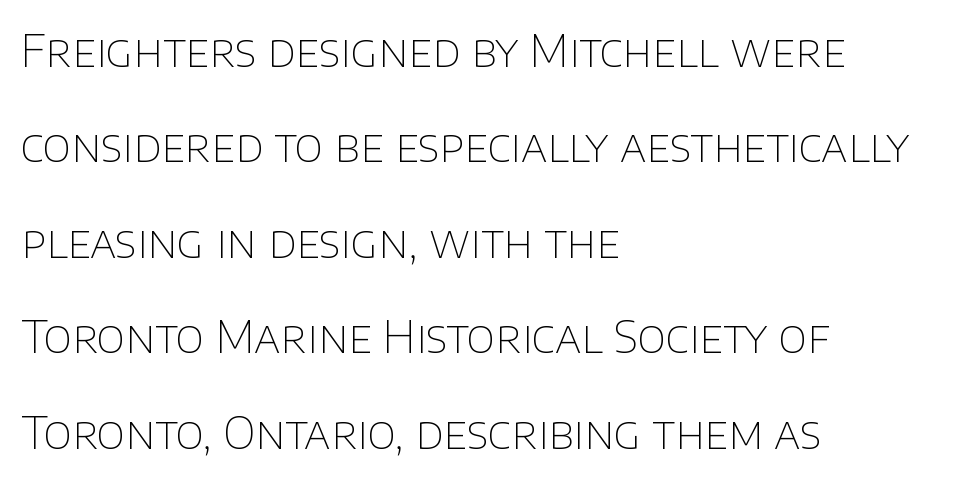
This sample trades compactness for vertical openness between lines. The designer went with a sans here, leaving each stem footless. This sample uses an upright cut, with every glyph sitting square on the baseline. The type is set solid horizontally, with unmodified tracking. Note the varied advance widths — an 'i' is clearly narrower than an 'm'. The gap between lines stays unmarked.
